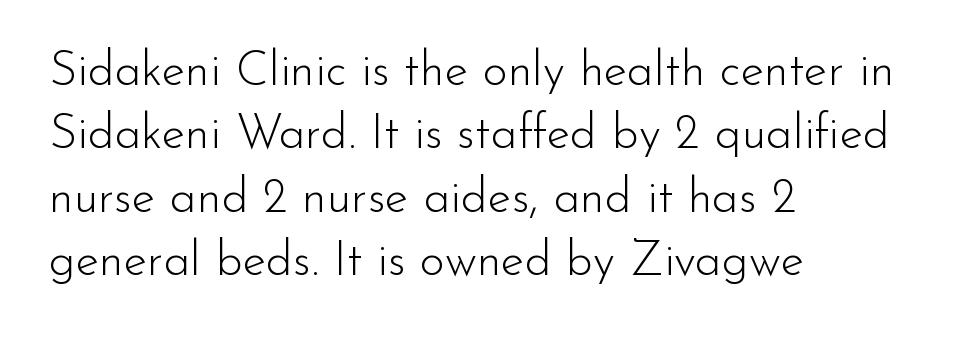
Q: Is the text bold? A: No.
Q: Is the text italic (slanted)? A: No, it is upright.
Q: Is the typeface a serif or a sans-serif typeface? A: Sans-serif.
Q: Is the text underlined? A: No.
Q: How is the paragraph aligned? A: Left-aligned.
Q: Is the spacing between letters normal or unusually wide? A: Normal.
Q: Is the spacing between lines tight, normal or loose? A: Normal.
Q: Width (condensed, normal, or wide)? A: Normal.
Q: Stroke contrast? A: Low.
Q: x-height? A: Small.
Q: Monospaced? A: No.
